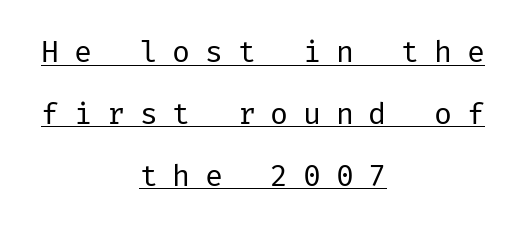
Q: Is the text bold? A: No.
Q: Is the text italic (slanted)? A: No, it is upright.
Q: Is the typeface a serif or a sans-serif typeface? A: Sans-serif.
Q: Is the text underlined? A: Yes.
Q: How is the paragraph aligned? A: Centered.
Q: Is the spacing between letters normal or unusually wide? A: Unusually wide.
Q: Is the spacing between lines tight, normal or loose? A: Loose.
Q: Width (condensed, normal, or wide)? A: Normal.
Q: Stroke contrast? A: Low.
Q: x-height? A: Medium.
